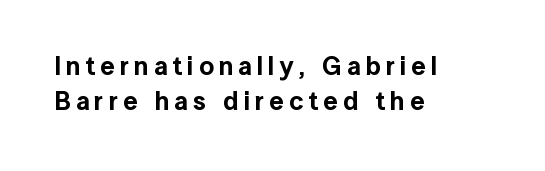
{"italic": "no", "underline": "no", "align": "left", "line_spacing": "normal", "line_spacing_ratio": 1.35, "glyph_px": 26}
